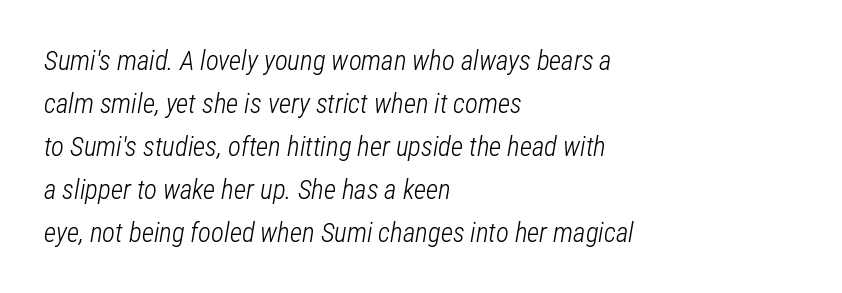
The image shows 27 px text type, italic (leaning right); set left-aligned, normal line spacing (1.59x), normal letter spacing, not underlined.
